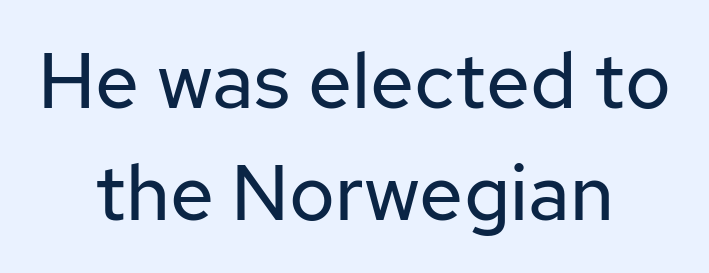
{"serif": "no", "italic": "no", "bold": "no", "weight": "regular", "width": "normal", "stroke_contrast": "low", "x_height": "medium", "monospaced": "no", "underline": "no", "align": "center", "line_spacing": "normal", "line_spacing_ratio": 1.44, "letter_spacing": "normal", "letter_spacing_em": 0.0, "glyph_px": 78}
